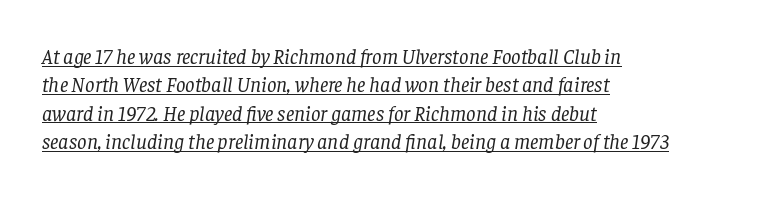
The image shows 21 px text type, italic (leaning right); set left-aligned, normal line spacing (1.35x), normal letter spacing, underlined.
